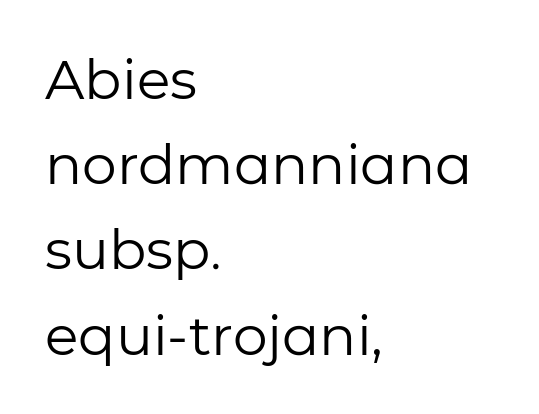
The image shows 55 px regular-weight sans-serif type, upright; set left-aligned, normal line spacing (1.55x), normal letter spacing, not underlined; low stroke contrast and a medium x-height.
